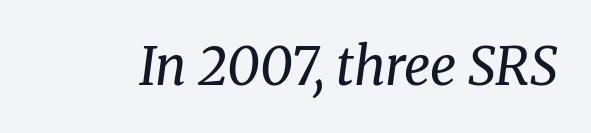
Tracking value appears to be zero — textbook default spacing. Ink coverage per letter is moderate at most. A typesetter would call this proportional, since set widths differ per character. Font category for this specimen: serif.
